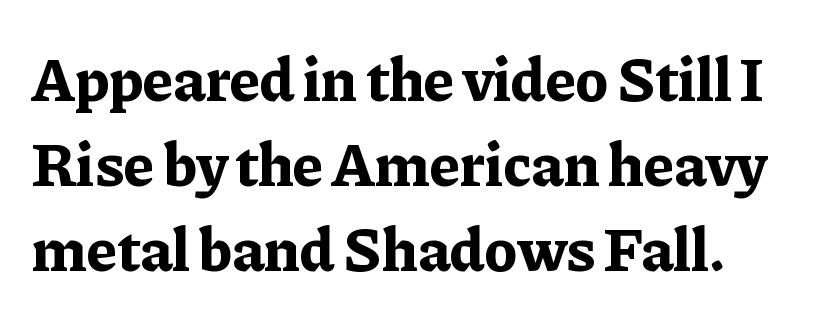
The image shows 62 px bold serif type, upright; set normal line spacing (1.37x), normal letter spacing, not underlined; low stroke contrast and a medium x-height.
